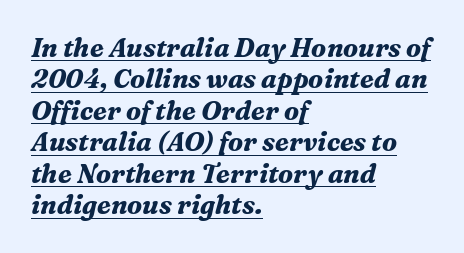
The image shows 26 px bold type, italic (leaning right); set left-aligned, line spacing 1.21x, normal letter spacing, underlined.
